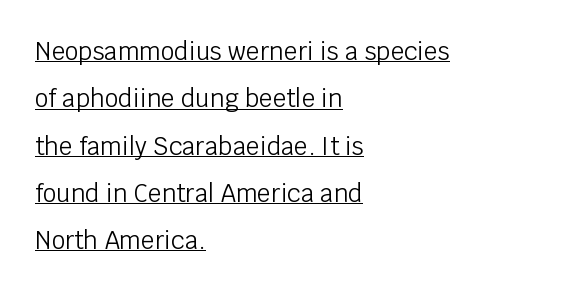
Alignment: flush left. Letter spacing: default. A roman cut, with each character standing at attention. Is this a heavy cut? Hardly; it is regular or lighter. Widely set lines give the paragraph a tall, airy silhouette. Quick note: underline on.
